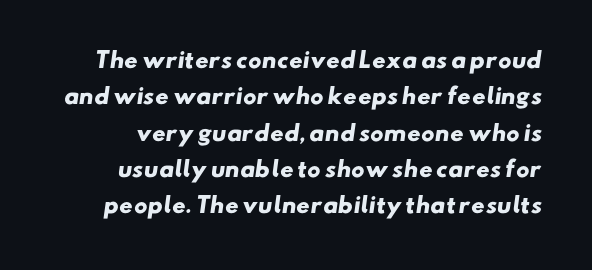
{"bold": "yes", "underline": "no", "line_spacing_ratio": 1.73, "letter_spacing": "normal", "letter_spacing_em": 0.0, "glyph_px": 21}
